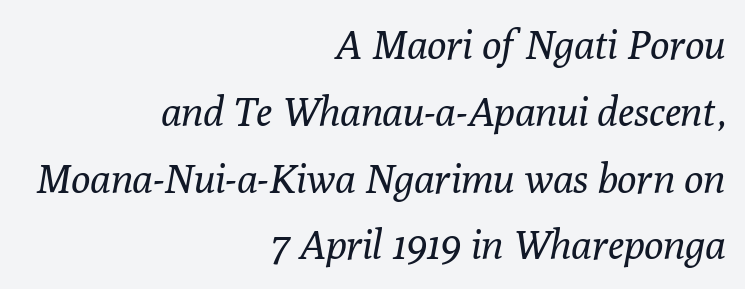
{"serif": "yes", "italic": "yes", "lean": "right", "slant_degrees": 10, "bold": "no", "weight": "regular", "width": "normal", "stroke_contrast": "low", "x_height": "medium", "monospaced": "no", "underline": "no", "align": "right", "line_spacing": "normal", "line_spacing_ratio": 1.67, "letter_spacing": "normal", "letter_spacing_em": 0.0, "glyph_px": 40}
